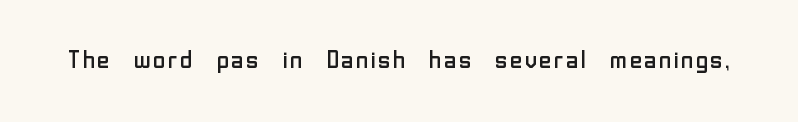
Q: Is the text bold? A: No.
Q: Is the text italic (slanted)? A: No, it is upright.
Q: Is the text underlined? A: No.
Q: Is the spacing between letters normal or unusually wide? A: Normal.
